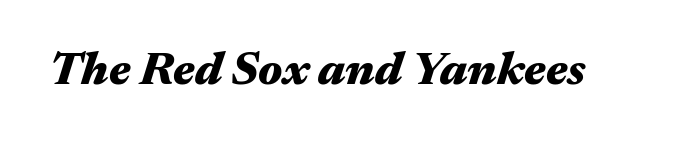
Q: Is the text bold? A: Yes.
Q: Is the text italic (slanted)? A: Yes, it leans right by about 17 degrees.
Q: Is the text underlined? A: No.
Q: Is the spacing between letters normal or unusually wide? A: Normal.
Q: Width (condensed, normal, or wide)? A: Wide.
Q: Stroke contrast? A: Medium.
Q: x-height? A: Medium.
Q: Monospaced? A: No.
